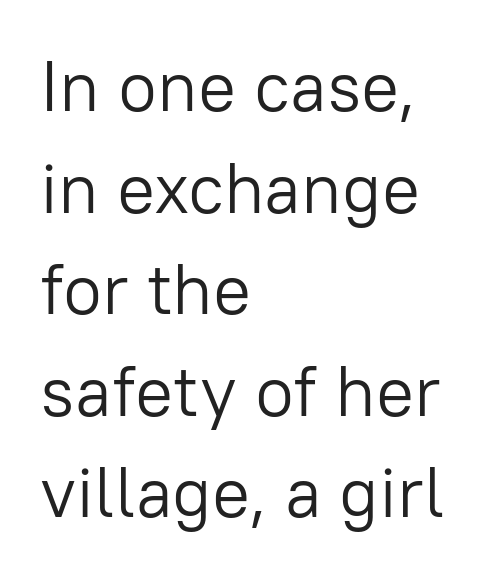
{"serif": "no", "italic": "no", "bold": "no", "weight": "light", "width": "normal", "stroke_contrast": "low", "x_height": "medium", "monospaced": "no", "underline": "no", "align": "left", "line_spacing": "normal", "line_spacing_ratio": 1.43, "letter_spacing": "normal", "letter_spacing_em": 0.0, "glyph_px": 71}
